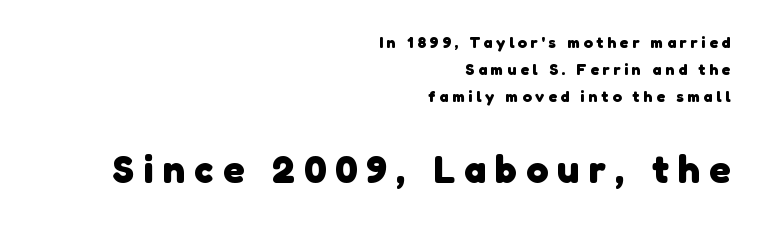
The image shows 39 px heavy sans-serif type; set right-aligned, normal line spacing (1.7x), unusually wide letter spacing (+0.24 em), not underlined; the second (bottom) block is 2.44x larger; low stroke contrast and a medium x-height.
